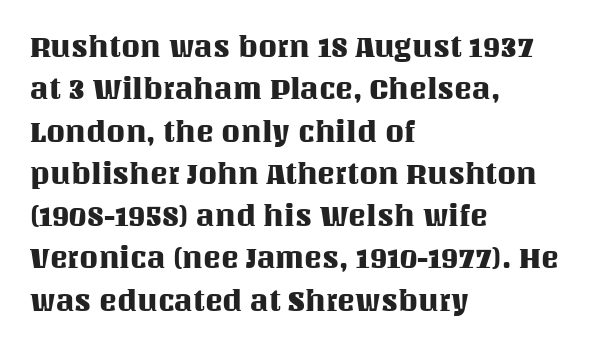
{"italic": "no", "width": "normal", "stroke_contrast": "medium", "x_height": "large", "monospaced": "no", "underline": "no", "align": "left", "line_spacing": "normal", "line_spacing_ratio": 1.41, "letter_spacing": "normal", "letter_spacing_em": 0.0, "glyph_px": 30}
